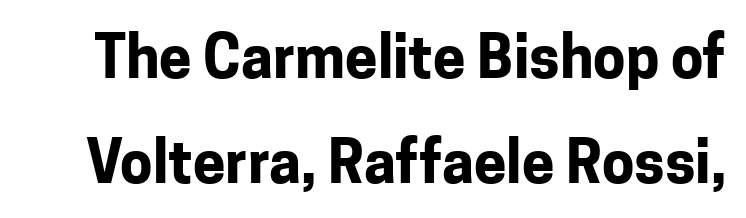
Beneath every word, the page is bare. The face used here is a sans, in the tradition of grotesques and geometrics. On the weight axis this lands at bold, roughly 700. This sample has the flowing, uneven cadence of proportional lettering.
